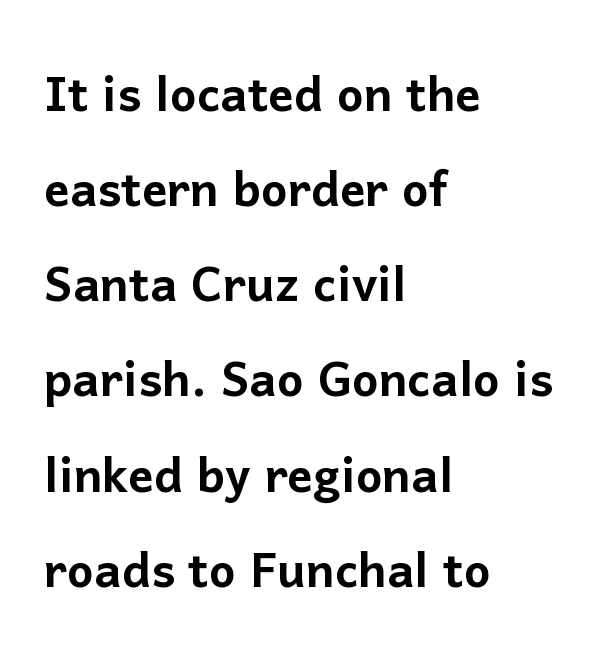
No word sits above an underline. Alignment: flush left. Check where the strokes stop: nothing finishes them off — pure sans. This is the regular roman posture of the typeface.
